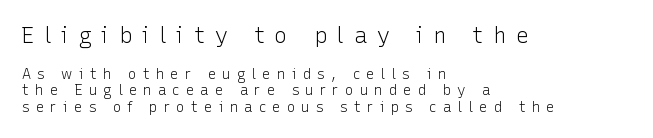
The image shows 22 px text type, upright; set left-aligned, line spacing 1.16x, unusually wide letter spacing (+0.44 em), not underlined; the first (top) block is 1.57x larger.
